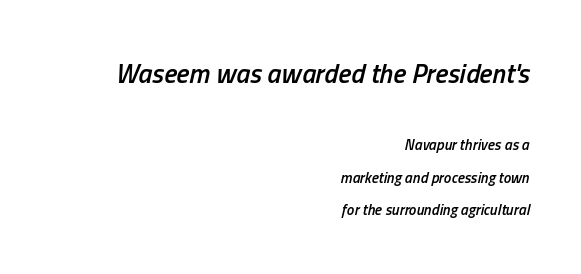
{"italic": "yes", "lean": "right", "slant_degrees": 13, "bold": "semi", "underline": "no", "align": "right", "line_spacing": "loose", "line_spacing_ratio": 2.19, "letter_spacing": "normal", "letter_spacing_em": 0.0, "larger_block": "first", "size_ratio": 1.8, "glyph_px": 27}
